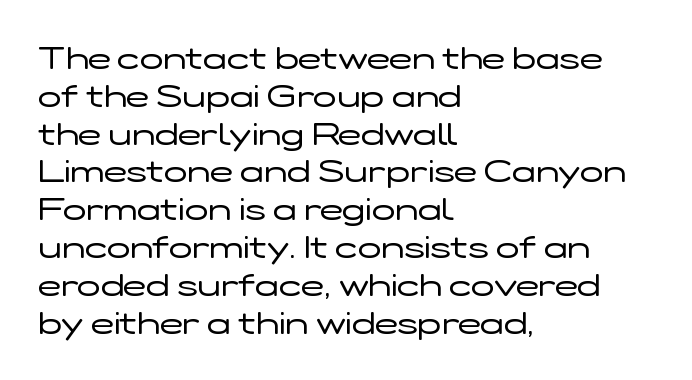
Varying glyph widths throughout — classic text-font behaviour. The rag falls on the right side of this text block. Honestly, there is no underline to notice here at all. How are the letters spaced? Ordinarily, with no added tracking. Think standard paragraph weight, or any step lighter than that. No feet cap the strokes, marking this as sans-serif type.
